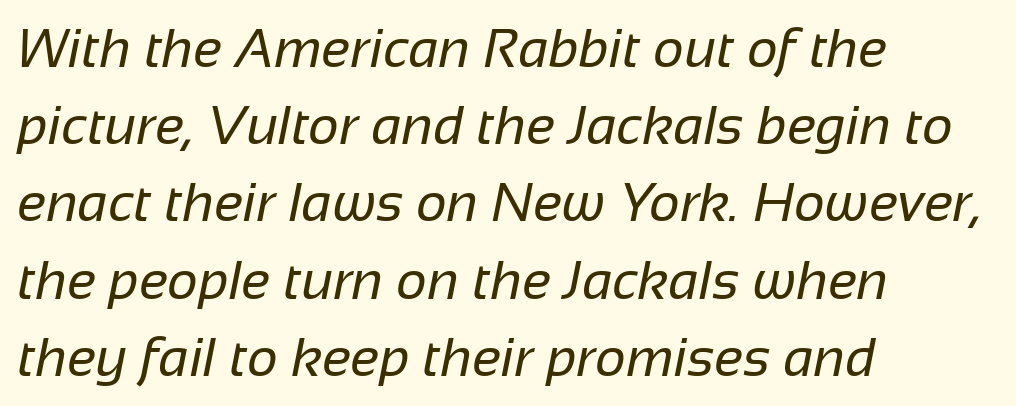
The passage shown has conventional tracking throughout. The glyphs in this specimen are sans serif. No heavy texture on the line: the type isn't bold. The compositor pushed each line to the left boundary.
